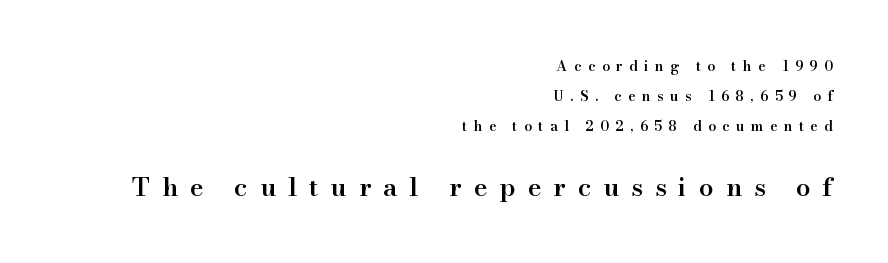
The image shows 26 px text type, upright; set right-aligned, loose line spacing (2.15x), unusually wide letter spacing (+0.46 em), not underlined; the second (bottom) block is 1.86x larger.
